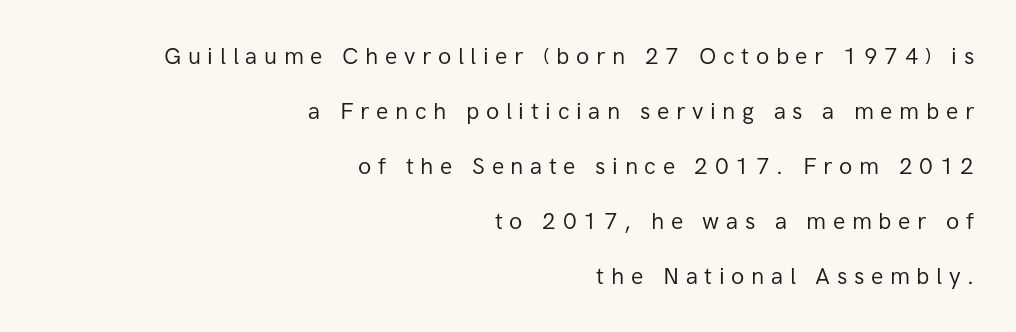
Caption: multi-line text, flush right, ragged left. Honestly, the letter spacing is so wide it's the main thing you notice. Stem width sits at or under what a default text font uses. How would I describe the line gaps? Wide and relaxed. The glyphs are unaccompanied by any horizontal stroke below them.
